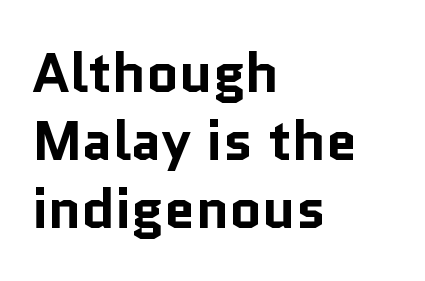
Q: Is the text bold? A: Yes.
Q: Is the text italic (slanted)? A: No, it is upright.
Q: Is the typeface a serif or a sans-serif typeface? A: Sans-serif.
Q: Is the text underlined? A: No.
Q: How is the paragraph aligned? A: Left-aligned.
Q: Is the spacing between letters normal or unusually wide? A: Normal.
Q: Width (condensed, normal, or wide)? A: Normal.
Q: Stroke contrast? A: Low.
Q: x-height? A: Medium.
Q: Monospaced? A: No.
